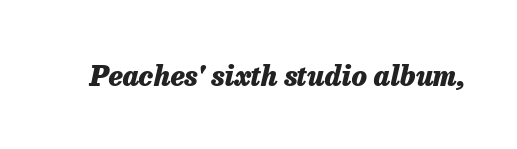
Bold? Absolutely — the strokes are thick and heavy. Tracking here is standard; glyphs follow each other at the usual distance. These lines were composed using italics. The rendering uses natural spacing where letterforms have individual widths. Underlining? Definitely not there.
